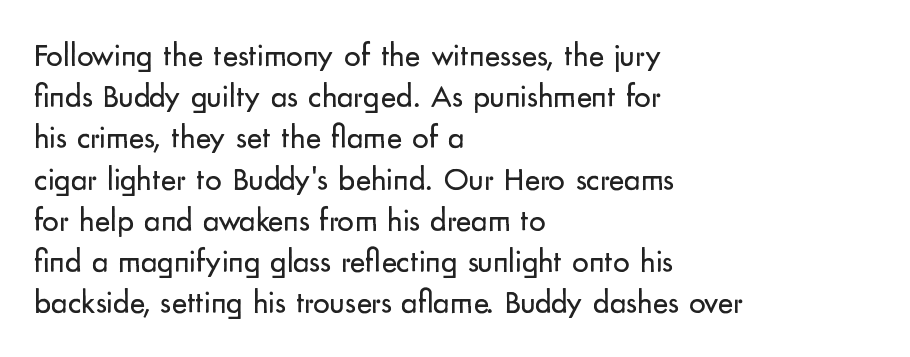
{"serif": "no", "italic": "no", "bold": "no", "weight": "regular", "width": "normal", "stroke_contrast": "low", "x_height": "small", "monospaced": "no", "underline": "no", "align": "left", "line_spacing": "normal", "line_spacing_ratio": 1.25, "letter_spacing": "normal", "letter_spacing_em": 0.0, "glyph_px": 33}
